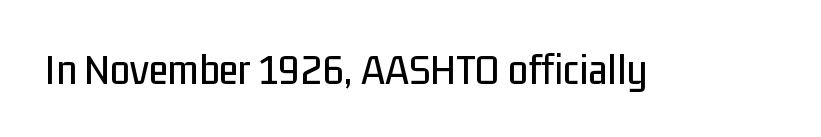
Q: Is the text italic (slanted)? A: No, it is upright.
Q: Is the typeface a serif or a sans-serif typeface? A: Sans-serif.
Q: Is the text underlined? A: No.
Q: Is the spacing between letters normal or unusually wide? A: Normal.
Q: Width (condensed, normal, or wide)? A: Condensed.
Q: Stroke contrast? A: Low.
Q: x-height? A: Medium.
Q: Monospaced? A: No.
